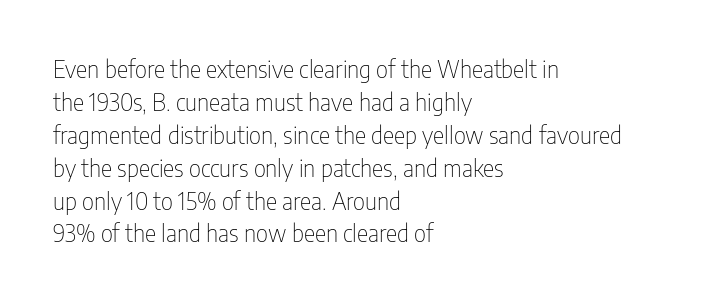
Q: Is the text bold? A: No.
Q: Is the text italic (slanted)? A: No, it is upright.
Q: Is the text underlined? A: No.
Q: How is the paragraph aligned? A: Left-aligned.
Q: Is the spacing between letters normal or unusually wide? A: Normal.
Q: Is the spacing between lines tight, normal or loose? A: Normal.
